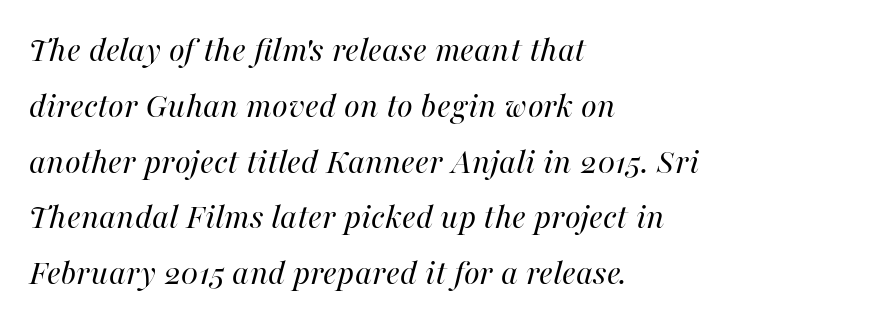
Q: Is the text bold? A: No.
Q: Is the text italic (slanted)? A: Yes, it leans right by about 16 degrees.
Q: Is the text underlined? A: No.
Q: How is the paragraph aligned? A: Left-aligned.
Q: Is the spacing between letters normal or unusually wide? A: Normal.
Q: Is the spacing between lines tight, normal or loose? A: Normal.
Q: Width (condensed, normal, or wide)? A: Normal.
Q: Stroke contrast? A: High.
Q: x-height? A: Medium.
Q: Monospaced? A: No.
